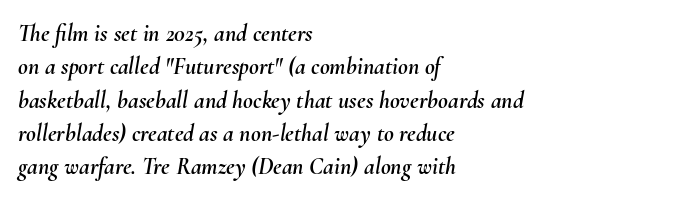
{"italic": "yes", "lean": "right", "slant_degrees": 10, "underline": "no", "align": "left", "line_spacing": "normal", "line_spacing_ratio": 1.39, "letter_spacing": "normal", "letter_spacing_em": 0.0, "glyph_px": 24}
